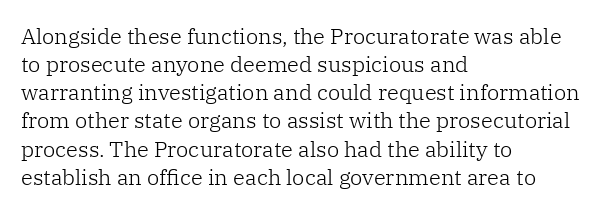
The image shows 22 px text type, upright; set left-aligned, normal line spacing (1.28x), normal letter spacing, not underlined.
